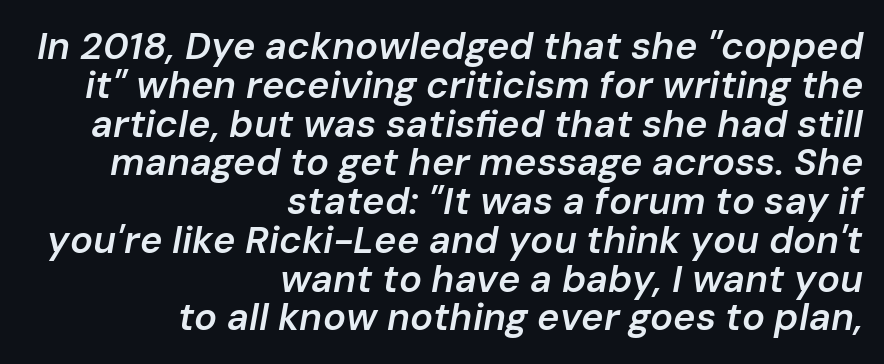
Q: Is the text bold? A: Semi-bold.
Q: Is the text italic (slanted)? A: Yes, it leans right by about 10 degrees.
Q: Is the text underlined? A: No.
Q: How is the paragraph aligned? A: Right-aligned.
Q: Is the spacing between letters normal or unusually wide? A: Normal.
Q: Is the spacing between lines tight, normal or loose? A: Tight.
Q: Width (condensed, normal, or wide)? A: Normal.
Q: Stroke contrast? A: Low.
Q: x-height? A: Medium.
Q: Monospaced? A: No.
